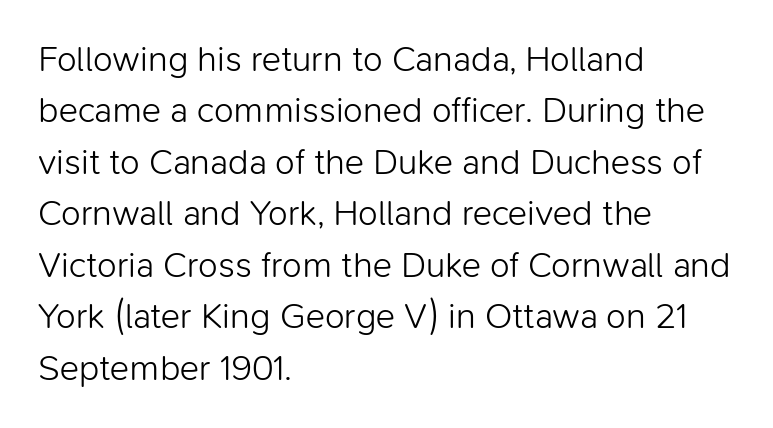
A typesetter would call this proportional, since set widths differ per character. No feet cap the strokes, marking this as sans-serif type. A quiet, ordinary-to-light weight characterises the typeface. This rendering features lettering with no underline. Rows of type keep a routine distance in the vertical direction.
